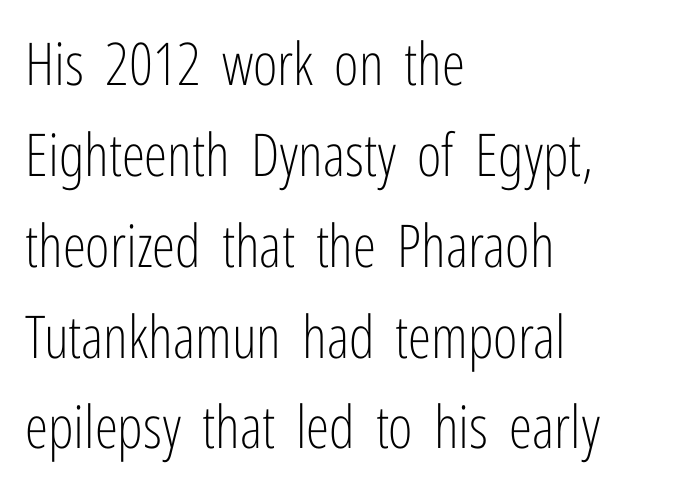
{"serif": "no", "italic": "no", "bold": "no", "weight": "light", "width": "condensed", "stroke_contrast": "low", "x_height": "medium", "monospaced": "no", "underline": "no", "align": "left", "line_spacing": "normal", "line_spacing_ratio": 1.54, "letter_spacing": "normal", "letter_spacing_em": 0.0, "glyph_px": 59}
